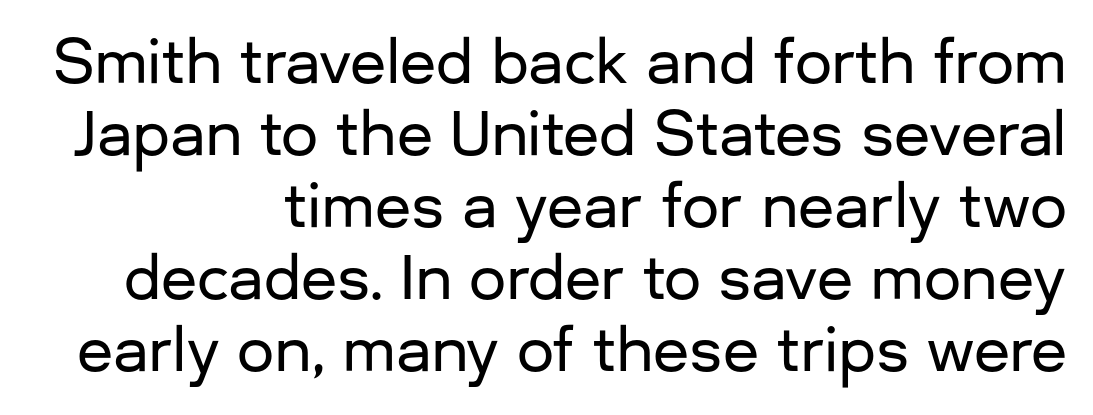
{"serif": "no", "italic": "no", "width": "normal", "stroke_contrast": "low", "x_height": "medium", "monospaced": "no", "underline": "no", "align": "right", "line_spacing_ratio": 1.22, "letter_spacing": "normal", "letter_spacing_em": 0.0, "glyph_px": 59}
